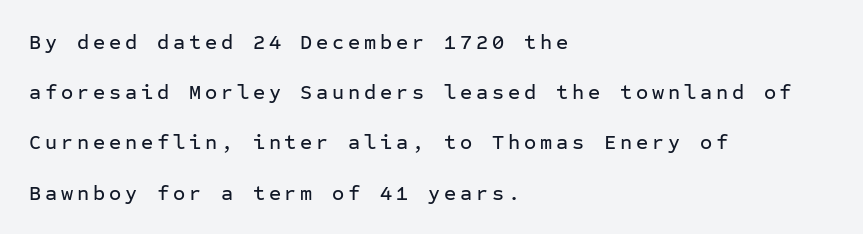
Ascenders rise straight up at ninety degrees. One glance says open: line gaps are wider than usual. The words here are not underlined. These lines are set flush left with a ragged right edge.
